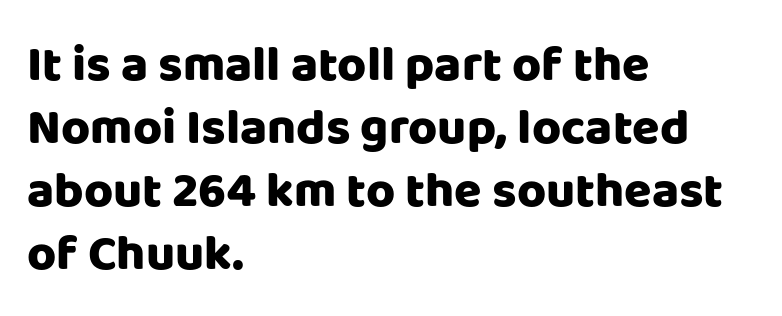
The image shows 50 px heavy sans-serif type, upright; set left-aligned, normal line spacing (1.26x), normal letter spacing, not underlined; low stroke contrast and a large x-height.
